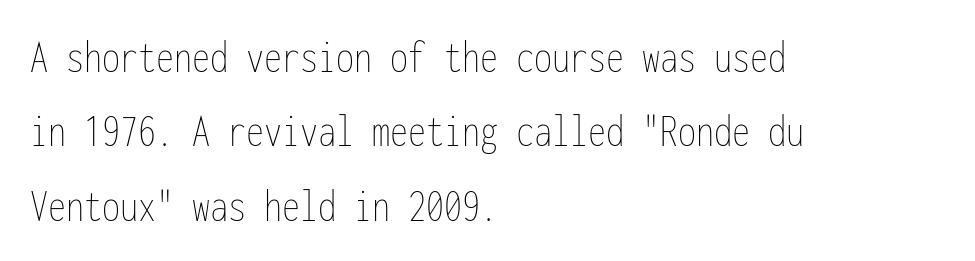
Q: Is the text bold? A: No.
Q: Is the text italic (slanted)? A: No, it is upright.
Q: Is the text underlined? A: No.
Q: How is the paragraph aligned? A: Left-aligned.
Q: Is the spacing between letters normal or unusually wide? A: Normal.
Q: Is the spacing between lines tight, normal or loose? A: Normal.
Q: Width (condensed, normal, or wide)? A: Condensed.
Q: Stroke contrast? A: Low.
Q: x-height? A: Medium.
Q: Monospaced? A: Yes.
